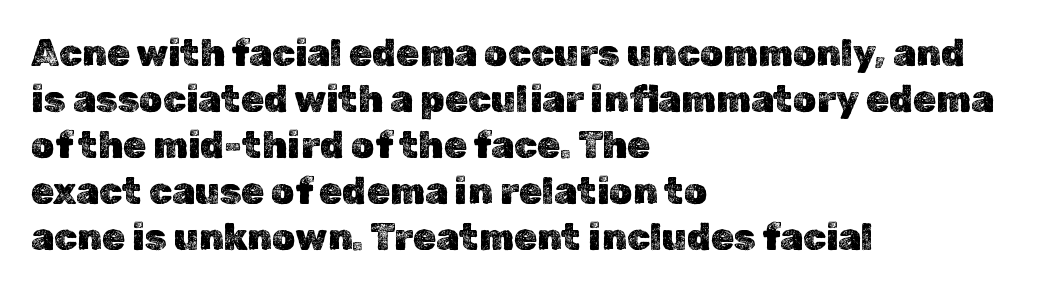
Q: Is the text italic (slanted)? A: No, it is upright.
Q: Is the text underlined? A: No.
Q: How is the paragraph aligned? A: Left-aligned.
Q: Is the spacing between letters normal or unusually wide? A: Normal.
Q: Width (condensed, normal, or wide)? A: Normal.
Q: x-height? A: Medium.
Q: Monospaced? A: No.
